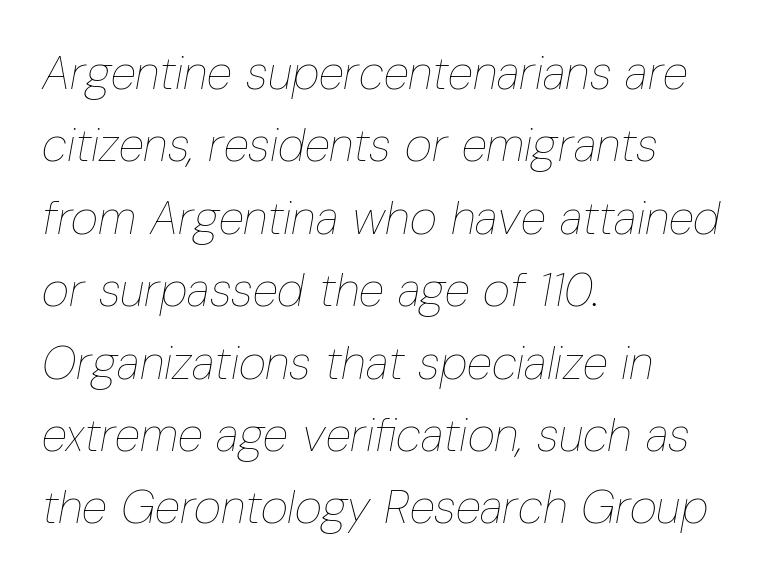
The image shows 47 px thin, condensed type, italic (leaning right); set left-aligned, normal line spacing (1.54x), normal letter spacing, not underlined; low stroke contrast and a medium x-height.
